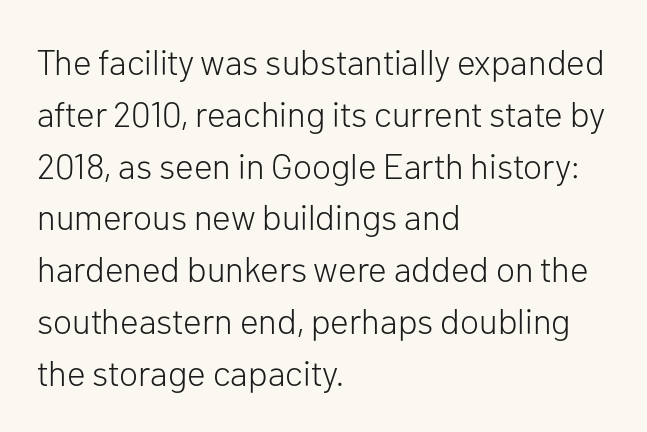
Unbolded letterforms with no extra heft. The face used here is a sans, in the tradition of grotesques and geometrics. Is this a fixed-width face? No — the glyphs have proportional, varying widths. Quick note: not italic, upright. Characters follow at the spacing the type designer built in.
